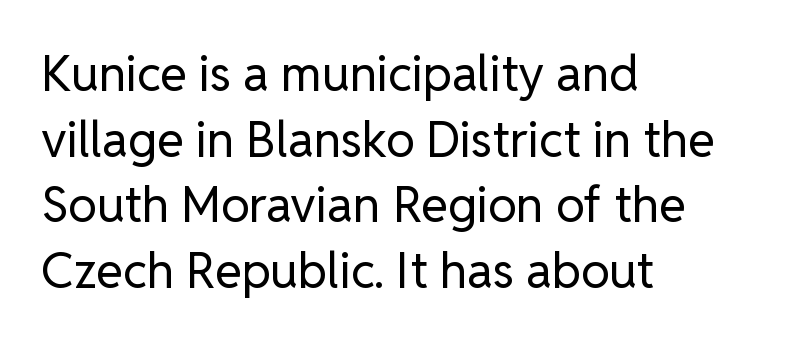
Q: Is the text bold? A: No.
Q: Is the text italic (slanted)? A: No, it is upright.
Q: Is the typeface a serif or a sans-serif typeface? A: Sans-serif.
Q: Is the text underlined? A: No.
Q: How is the paragraph aligned? A: Left-aligned.
Q: Is the spacing between letters normal or unusually wide? A: Normal.
Q: Is the spacing between lines tight, normal or loose? A: Normal.
Q: Width (condensed, normal, or wide)? A: Normal.
Q: Stroke contrast? A: Low.
Q: x-height? A: Medium.
Q: Monospaced? A: No.
